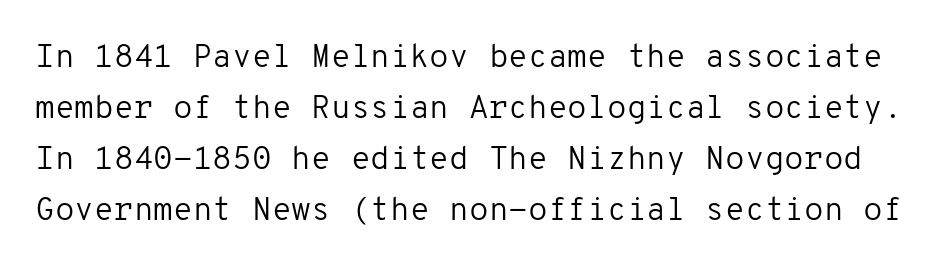
Q: Is the text bold? A: No.
Q: Is the text italic (slanted)? A: No, it is upright.
Q: Is the typeface a serif or a sans-serif typeface? A: Sans-serif.
Q: Is the text underlined? A: No.
Q: Is the spacing between letters normal or unusually wide? A: Normal.
Q: Is the spacing between lines tight, normal or loose? A: Normal.
Q: Width (condensed, normal, or wide)? A: Normal.
Q: Stroke contrast? A: Low.
Q: x-height? A: Medium.
Q: Monospaced? A: Yes.
